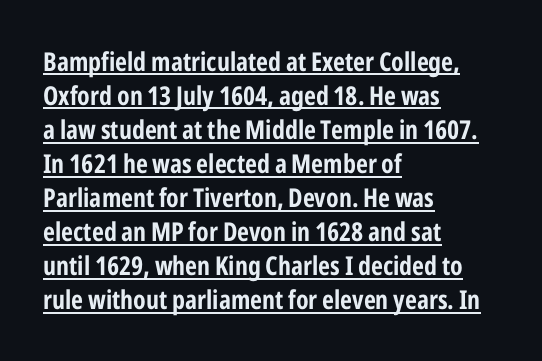
The image shows 26 px bold type, upright; set left-aligned, normal line spacing (1.31x), normal letter spacing, underlined.
